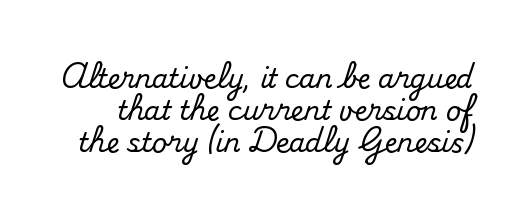
{"underline": "no", "line_spacing_ratio": 1.23, "letter_spacing": "normal", "letter_spacing_em": 0.0, "glyph_px": 26}
